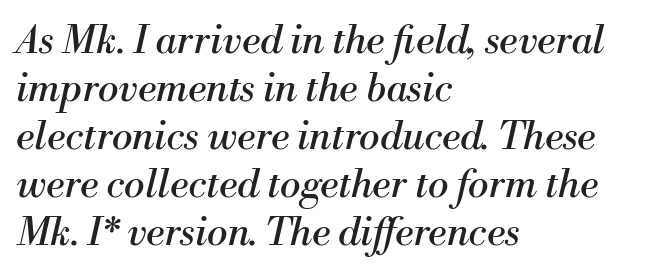
{"serif": "yes", "italic": "yes", "lean": "right", "slant_degrees": 13, "bold": "no", "weight": "regular", "width": "normal", "stroke_contrast": "medium", "x_height": "small", "monospaced": "no", "underline": "no", "align": "left", "line_spacing_ratio": 1.23, "letter_spacing": "normal", "letter_spacing_em": 0.0, "glyph_px": 39}
